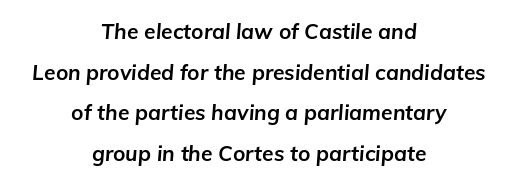
It's the slanting kind of type. Rows of type keep a wide berth in the vertical direction. Each row of text sits above clean, open space. Look at the tracking — it's just the regular setting, nothing added. One-word summary of the alignment: center.
